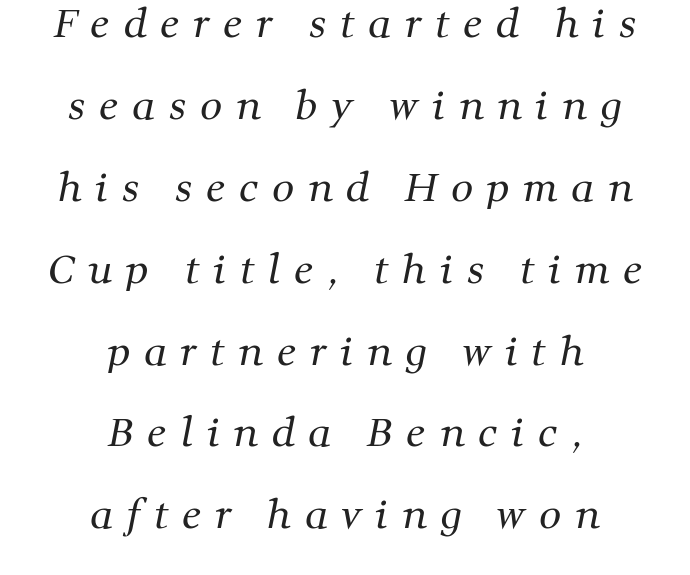
The image shows 39 px regular-weight serif type; set centered, loose line spacing (2.1x), unusually wide letter spacing (+0.35 em), not underlined; medium stroke contrast and a medium x-height.
